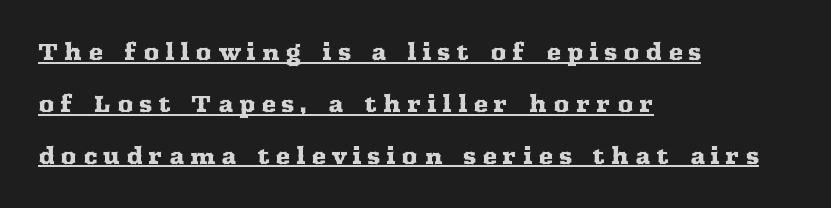
The image shows 22 px text type, upright; set left-aligned, loose line spacing (2.36x), unusually wide letter spacing (+0.27 em), underlined.
